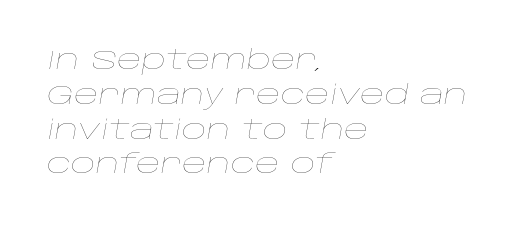
Q: Is the text bold? A: No.
Q: Is the text italic (slanted)? A: Yes, it leans right by about 10 degrees.
Q: Is the text underlined? A: No.
Q: How is the paragraph aligned? A: Left-aligned.
Q: Is the spacing between letters normal or unusually wide? A: Normal.
Q: Is the spacing between lines tight, normal or loose? A: Normal.
